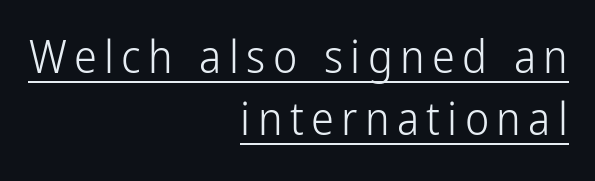
The image shows 46 px light, condensed sans-serif type, upright; set right-aligned, normal line spacing (1.35x), underlined; low stroke contrast and a medium x-height.
